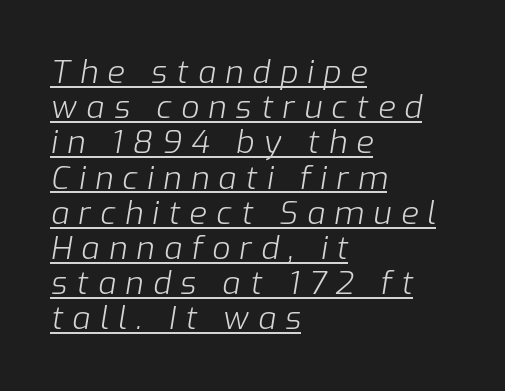
Q: Is the text bold? A: No.
Q: Is the text italic (slanted)? A: Yes, it leans right by about 9 degrees.
Q: Is the text underlined? A: Yes.
Q: How is the paragraph aligned? A: Left-aligned.
Q: Is the spacing between letters normal or unusually wide? A: Unusually wide.
Q: Is the spacing between lines tight, normal or loose? A: Tight.
Q: Width (condensed, normal, or wide)? A: Normal.
Q: Stroke contrast? A: Low.
Q: x-height? A: Medium.
Q: Monospaced? A: No.
